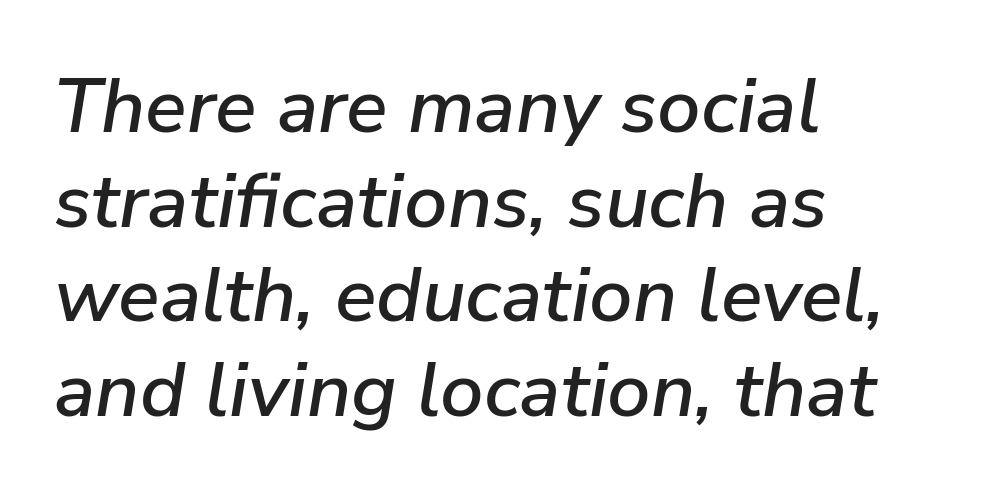
The image shows 77 px text type, italic (leaning right); set left-aligned, line spacing 1.23x, normal letter spacing, not underlined; low stroke contrast and a medium x-height.
